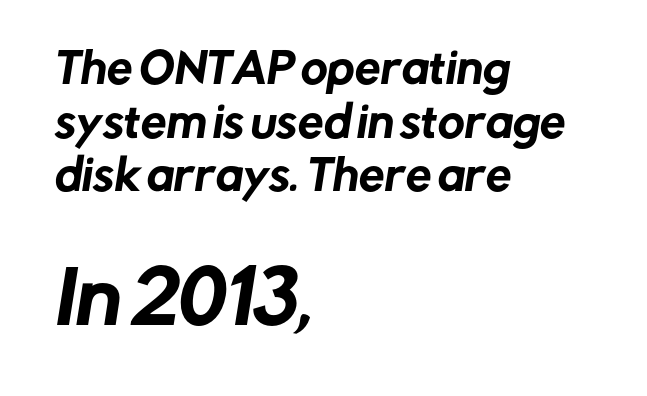
One-word summary of the alignment: left. The letterforms sit shoulder to shoulder at normal distance. The vertical gap from one line to the next is medium. Just letters on the line, the space beneath them empty.
